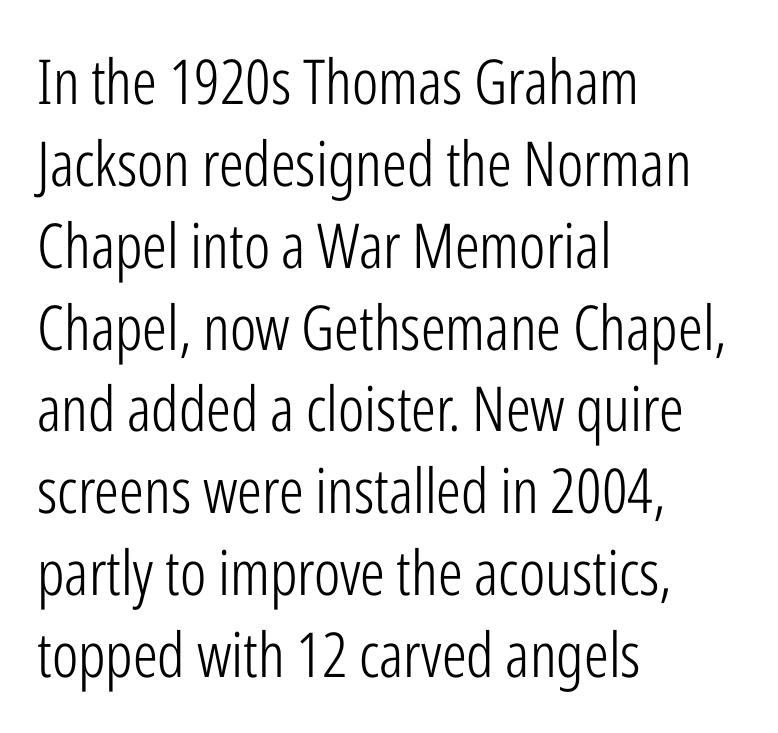
Q: Is the text bold? A: No.
Q: Is the text italic (slanted)? A: No, it is upright.
Q: Is the typeface a serif or a sans-serif typeface? A: Sans-serif.
Q: Is the text underlined? A: No.
Q: How is the paragraph aligned? A: Left-aligned.
Q: Is the spacing between letters normal or unusually wide? A: Normal.
Q: Is the spacing between lines tight, normal or loose? A: Normal.
Q: Width (condensed, normal, or wide)? A: Condensed.
Q: Stroke contrast? A: Low.
Q: x-height? A: Medium.
Q: Monospaced? A: No.
